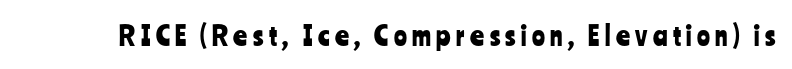
Q: Is the text italic (slanted)? A: No, it is upright.
Q: Is the text underlined? A: No.
Q: Is the spacing between letters normal or unusually wide? A: Unusually wide.
